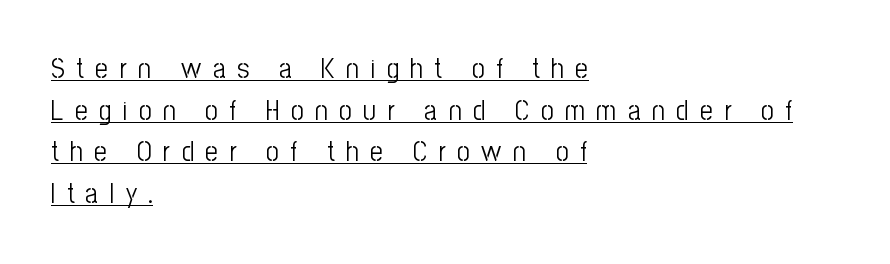
The string is rendered with underlining switched on. Weight: in the light-to-regular range. Teacher's note: observe the even left margin — that is flush-left alignment. The rendering shows plain stroke endings on the letterforms — a sans-serif design.
